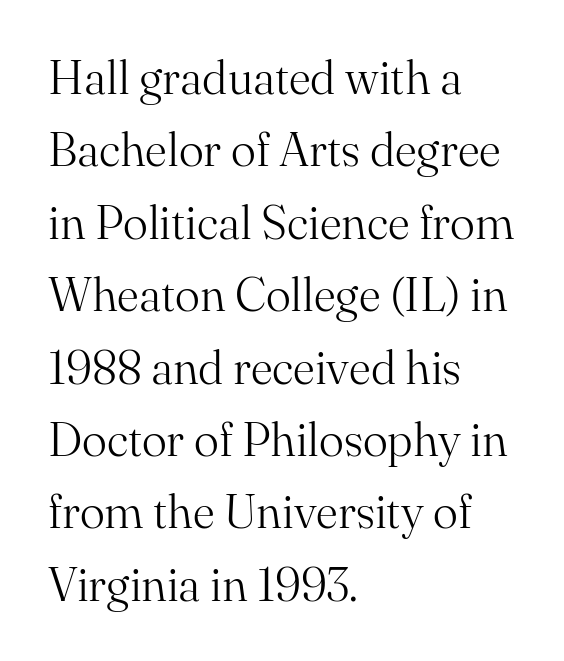
Q: Is the text bold? A: No.
Q: Is the text italic (slanted)? A: No, it is upright.
Q: Is the typeface a serif or a sans-serif typeface? A: Serif.
Q: Is the text underlined? A: No.
Q: How is the paragraph aligned? A: Left-aligned.
Q: Is the spacing between letters normal or unusually wide? A: Normal.
Q: Is the spacing between lines tight, normal or loose? A: Normal.
Q: Width (condensed, normal, or wide)? A: Normal.
Q: Stroke contrast? A: Medium.
Q: x-height? A: Small.
Q: Monospaced? A: No.
